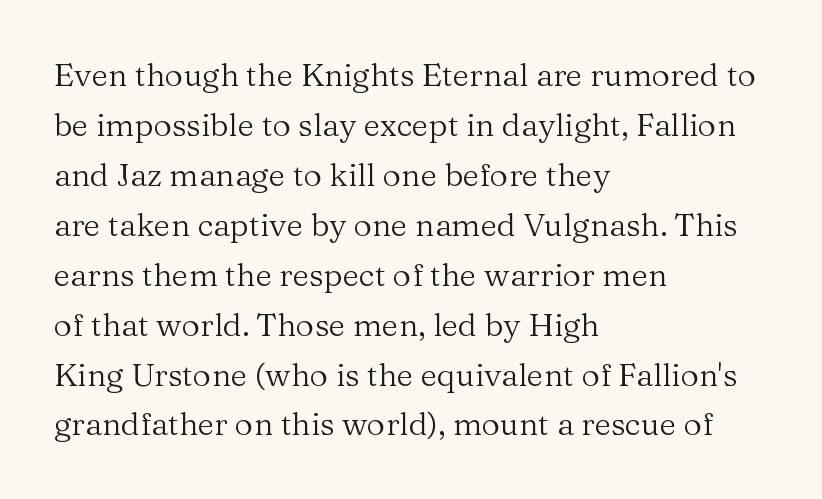
{"serif": "yes", "italic": "no", "bold": "no", "weight": "regular", "width": "normal", "stroke_contrast": "medium", "x_height": "medium", "monospaced": "no", "underline": "no", "align": "left", "line_spacing": "normal", "line_spacing_ratio": 1.56, "letter_spacing": "normal", "letter_spacing_em": 0.0, "glyph_px": 32}
